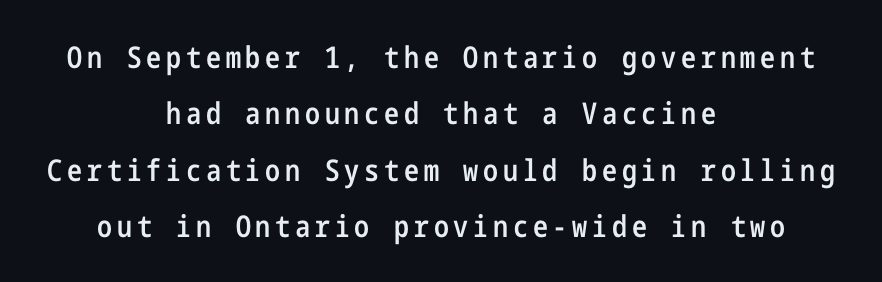
Q: Is the text bold? A: Semi-bold.
Q: Is the text italic (slanted)? A: No, it is upright.
Q: Is the typeface a serif or a sans-serif typeface? A: Sans-serif.
Q: Is the text underlined? A: No.
Q: How is the paragraph aligned? A: Centered.
Q: Width (condensed, normal, or wide)? A: Condensed.
Q: Stroke contrast? A: Low.
Q: x-height? A: Medium.
